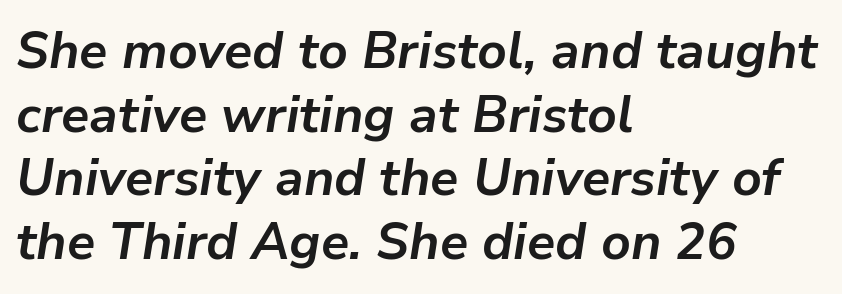
This sample is left-justified, so line endings fall wherever the words run out. A clean baseline with only descenders dipping below it. If you measured baseline to baseline, you'd find a middling distance. These lines keep a tight, regular rhythm from letter to letter. Slanted lettering throughout. Note the varied advance widths — an 'i' is clearly narrower than an 'm'.
